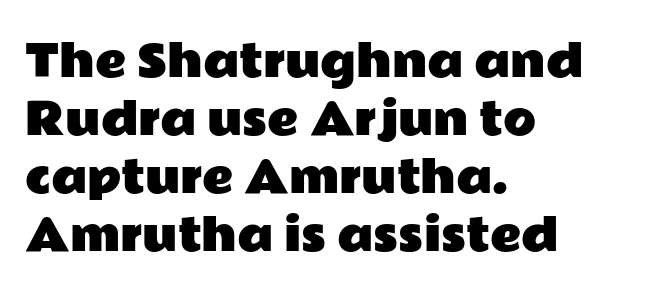
Q: Is the text italic (slanted)? A: No, it is upright.
Q: Is the typeface a serif or a sans-serif typeface? A: Sans-serif.
Q: Is the text underlined? A: No.
Q: How is the paragraph aligned? A: Left-aligned.
Q: Is the spacing between letters normal or unusually wide? A: Normal.
Q: Is the spacing between lines tight, normal or loose? A: Normal.
Q: Width (condensed, normal, or wide)? A: Wide.
Q: Stroke contrast? A: Low.
Q: x-height? A: Medium.
Q: Monospaced? A: No.
